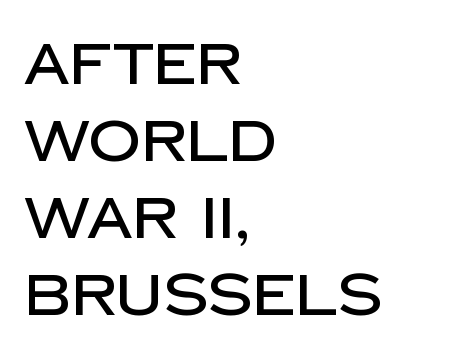
The image shows 58 px sans-serif type, upright; set left-aligned, normal line spacing (1.33x), normal letter spacing, not underlined; low stroke contrast and a large x-height.
